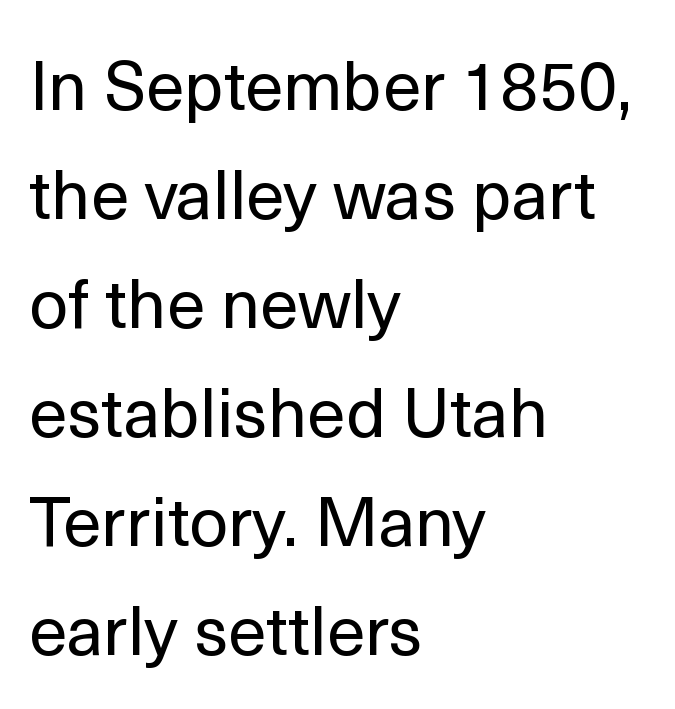
{"serif": "no", "italic": "no", "bold": "no", "weight": "regular", "width": "normal", "x_height": "medium", "monospaced": "no", "underline": "no", "align": "left", "line_spacing": "normal", "line_spacing_ratio": 1.58, "letter_spacing": "normal", "letter_spacing_em": 0.0, "glyph_px": 69}
